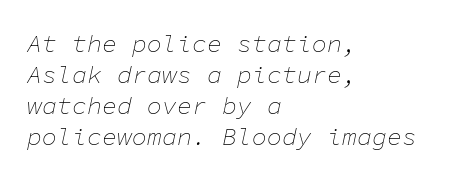
This is oblique type, the kind used for emphasis or titles. Reading down the block, your eye returns to a fixed left position each line. Between one letter and the next there's only the usual sliver of space. No letter is thick-stroked: the sample isn't bold.
